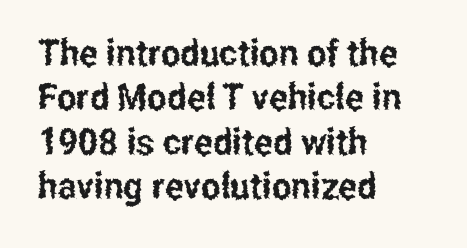
Q: Is the text italic (slanted)? A: No, it is upright.
Q: Is the typeface a serif or a sans-serif typeface? A: Sans-serif.
Q: Is the text underlined? A: No.
Q: How is the paragraph aligned? A: Left-aligned.
Q: Is the spacing between letters normal or unusually wide? A: Normal.
Q: Width (condensed, normal, or wide)? A: Condensed.
Q: Stroke contrast? A: Low.
Q: x-height? A: Medium.
Q: Monospaced? A: No.
